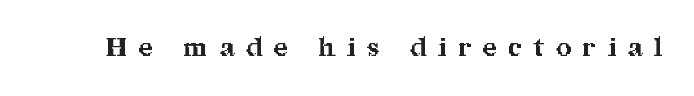
Every character sits straight up, as roman type does. Plain, unruled lines of type. What weight is shown? A full bold with thick strokes. Students, note that the glyphs here are deliberately spaced far apart.
